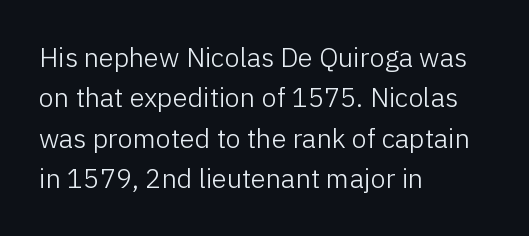
{"italic": "no", "bold": "no", "underline": "no", "align": "left", "line_spacing": "normal", "line_spacing_ratio": 1.5, "letter_spacing": "normal", "letter_spacing_em": 0.0, "glyph_px": 27}
